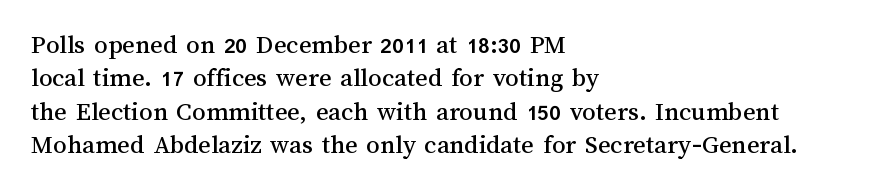
The specimen reads as upright at a glance. The words here are not underlined. Horizontal alignment here is leftward, the default for most running prose. The gaps between neighbouring characters are ordinary and unremarkable.
